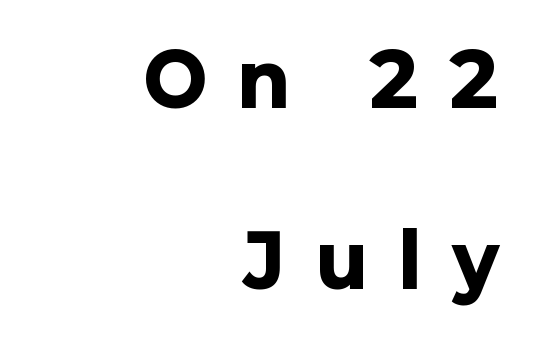
Q: Is the text bold? A: Yes.
Q: Is the text italic (slanted)? A: No, it is upright.
Q: Is the typeface a serif or a sans-serif typeface? A: Sans-serif.
Q: Is the text underlined? A: No.
Q: How is the paragraph aligned? A: Right-aligned.
Q: Is the spacing between letters normal or unusually wide? A: Unusually wide.
Q: Is the spacing between lines tight, normal or loose? A: Loose.
Q: Width (condensed, normal, or wide)? A: Normal.
Q: Stroke contrast? A: Low.
Q: x-height? A: Medium.
Q: Monospaced? A: No.
